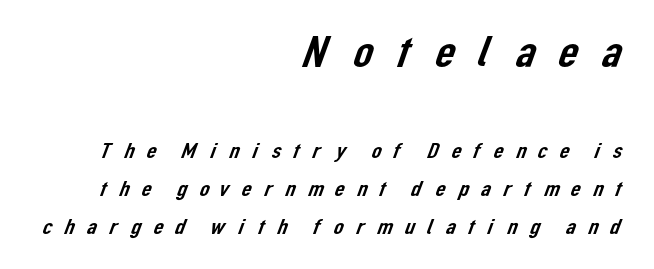
Glyph-to-glyph distance is far greater than everyday printed text. These lines stack with their right ends in a neat column. Proportional: the letters do not fall into vertical columns. The gap between lines stays unmarked. The rendering shrinks the type as you move from the upper chunk to the lower.
